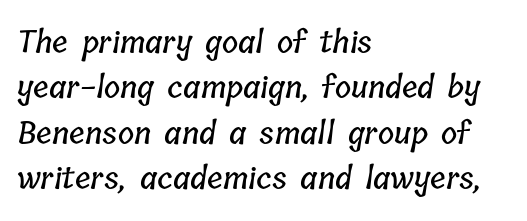
Descenders are the only things crossing below the line. The vertical gap from one line to the next is medium. Tracking value appears to be zero — textbook default spacing. Each line starts at the same left margin while the right side varies. The rendering uses natural spacing where letterforms have individual widths.
